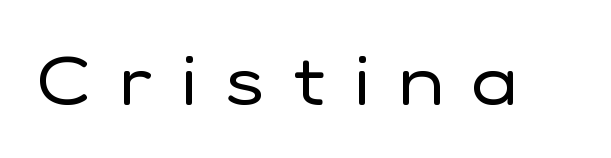
Q: Is the text bold? A: No.
Q: Is the text italic (slanted)? A: No, it is upright.
Q: Is the typeface a serif or a sans-serif typeface? A: Sans-serif.
Q: Is the text underlined? A: No.
Q: Is the spacing between letters normal or unusually wide? A: Unusually wide.
Q: Width (condensed, normal, or wide)? A: Normal.
Q: Stroke contrast? A: Low.
Q: x-height? A: Medium.
Q: Monospaced? A: No.
